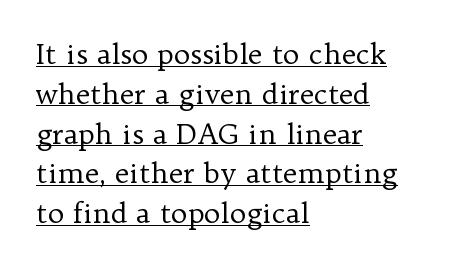
Q: Is the text bold? A: No.
Q: Is the text italic (slanted)? A: No, it is upright.
Q: Is the typeface a serif or a sans-serif typeface? A: Serif.
Q: Is the text underlined? A: Yes.
Q: How is the paragraph aligned? A: Left-aligned.
Q: Is the spacing between letters normal or unusually wide? A: Normal.
Q: Is the spacing between lines tight, normal or loose? A: Normal.
Q: Width (condensed, normal, or wide)? A: Normal.
Q: Stroke contrast? A: Low.
Q: x-height? A: Medium.
Q: Monospaced? A: No.
